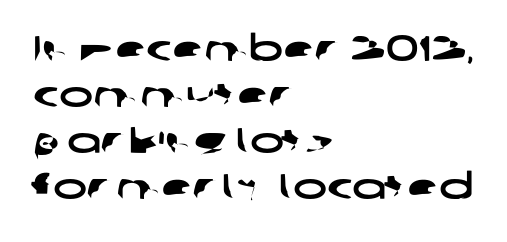
{"serif": "no", "width": "wide", "stroke_contrast": "low", "x_height": "medium", "monospaced": "no", "underline": "no", "align": "left", "line_spacing": "normal", "line_spacing_ratio": 1.28, "letter_spacing": "normal", "letter_spacing_em": 0.0, "glyph_px": 36}
